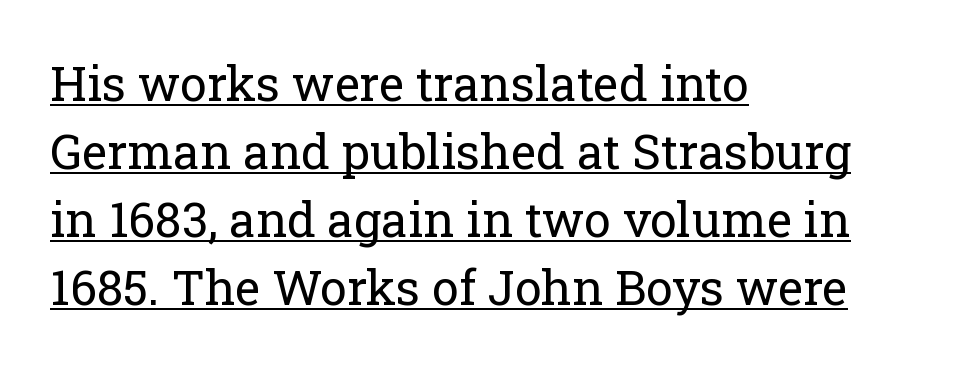
Each new line begins a customary step beneath the previous one. The axis of the letterforms is exactly vertical. What stands out about the letter spacing? Nothing — it is the standard amount. Heaviness? Minimal to ordinary, like unemphasized prose.
